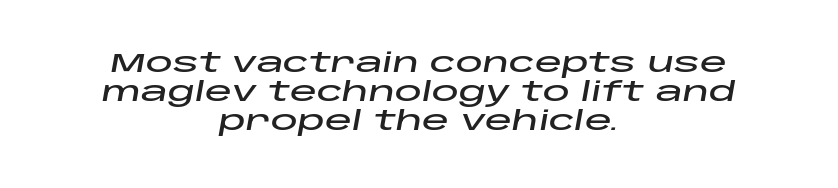
The image shows 27 px text type, italic (leaning right); set centered, tight line spacing (1.08x), normal letter spacing, not underlined.
